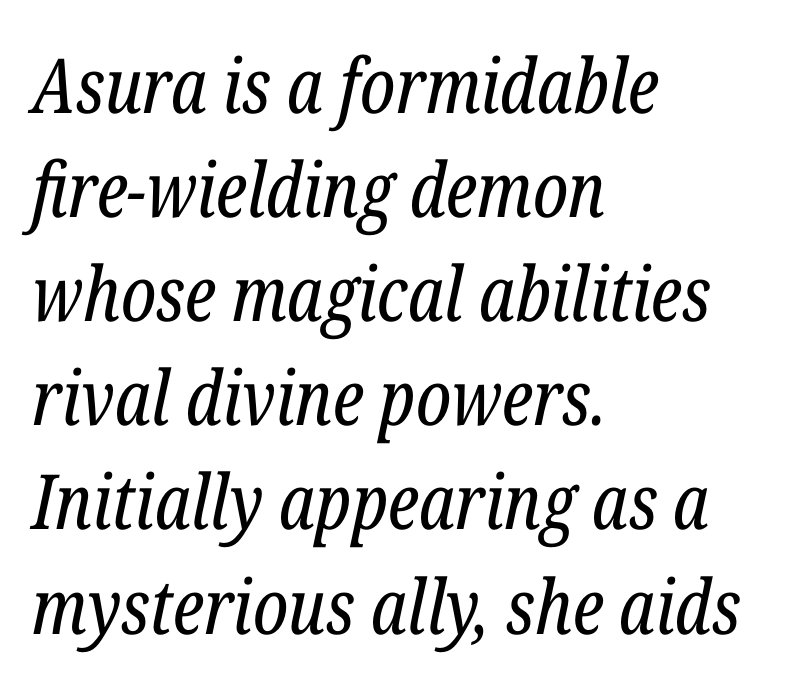
{"serif": "yes", "italic": "yes", "lean": "right", "slant_degrees": 12, "bold": "no", "weight": "regular", "width": "condensed", "stroke_contrast": "low", "x_height": "medium", "monospaced": "no", "underline": "no", "align": "left", "line_spacing": "normal", "line_spacing_ratio": 1.37, "letter_spacing": "normal", "letter_spacing_em": 0.0, "glyph_px": 76}
